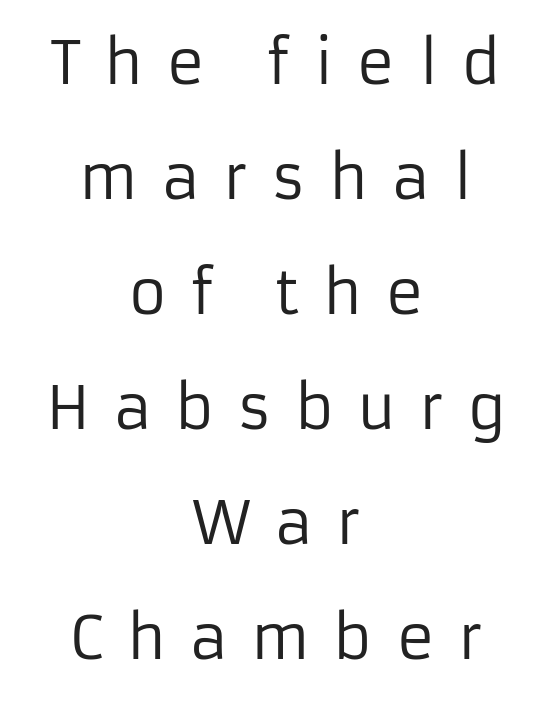
{"serif": "no", "italic": "no", "bold": "no", "weight": "regular", "width": "normal", "stroke_contrast": "low", "x_height": "medium", "monospaced": "no", "underline": "no", "align": "center", "line_spacing": "loose", "line_spacing_ratio": 1.95, "letter_spacing": "wide", "letter_spacing_em": 0.39, "glyph_px": 59}
